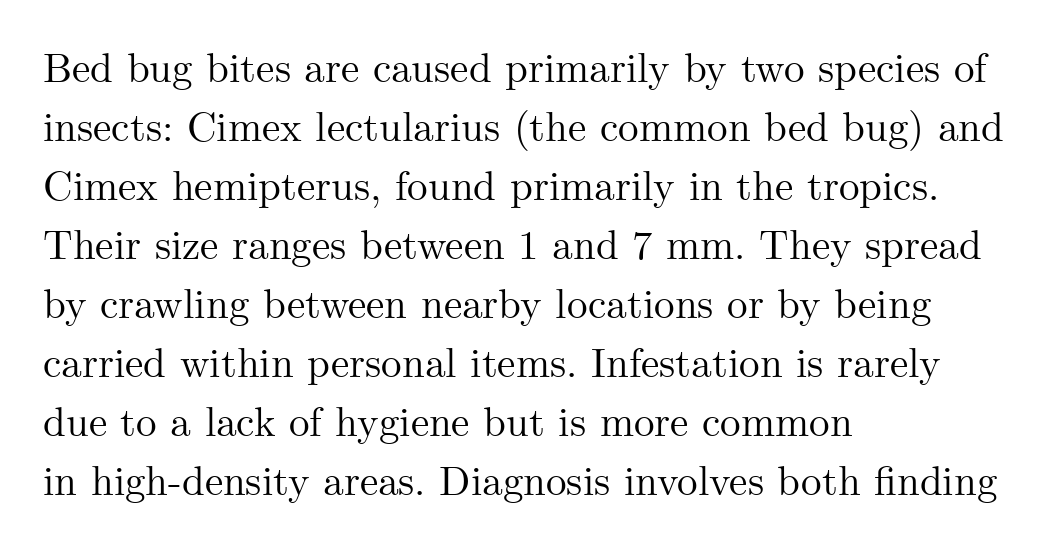
Q: Is the text italic (slanted)? A: No, it is upright.
Q: Is the typeface a serif or a sans-serif typeface? A: Serif.
Q: Is the text underlined? A: No.
Q: How is the paragraph aligned? A: Left-aligned.
Q: Is the spacing between letters normal or unusually wide? A: Normal.
Q: Is the spacing between lines tight, normal or loose? A: Normal.
Q: Width (condensed, normal, or wide)? A: Normal.
Q: Stroke contrast? A: Medium.
Q: x-height? A: Small.
Q: Monospaced? A: No.
